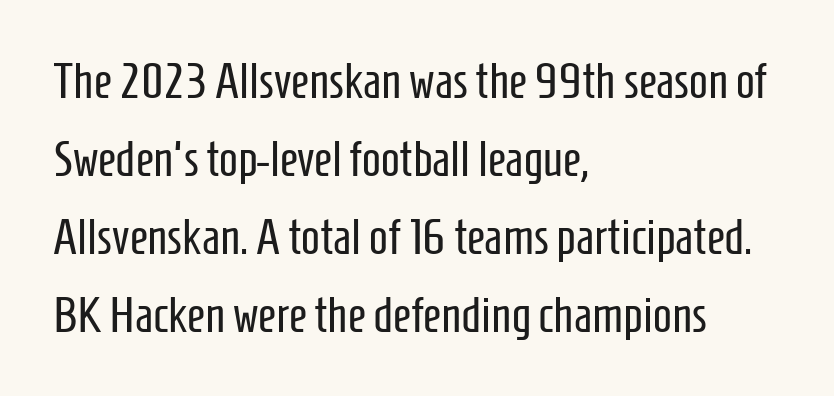
Rule under the text: the space is simply empty. A typesetter would mark this as roman, not italic. Spacing between characters is what you'd get straight out of the box. Proportional: the letters do not fall into vertical columns.
